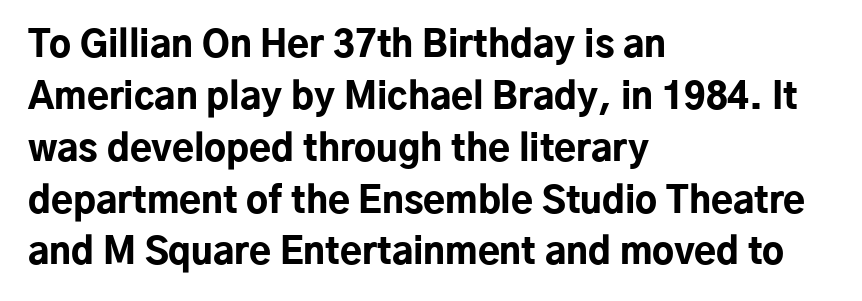
Q: Is the text bold? A: Yes.
Q: Is the text italic (slanted)? A: No, it is upright.
Q: Is the typeface a serif or a sans-serif typeface? A: Sans-serif.
Q: Is the text underlined? A: No.
Q: How is the paragraph aligned? A: Left-aligned.
Q: Is the spacing between letters normal or unusually wide? A: Normal.
Q: Is the spacing between lines tight, normal or loose? A: Normal.
Q: Width (condensed, normal, or wide)? A: Normal.
Q: Stroke contrast? A: Low.
Q: x-height? A: Medium.
Q: Monospaced? A: No.
